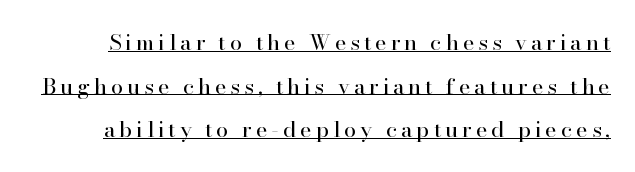
The image shows 22 px text type, upright; set loose line spacing (1.98x), underlined.
